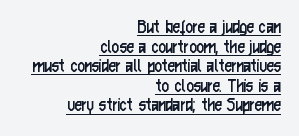
The image shows 20 px text type, upright; set right-aligned, tight line spacing (0.98x), normal letter spacing, underlined.
